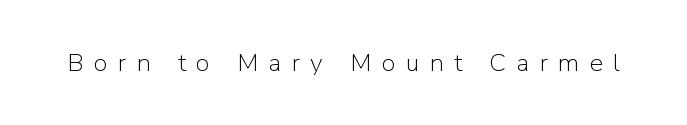
Q: Is the text bold? A: No.
Q: Is the text italic (slanted)? A: No, it is upright.
Q: Is the text underlined? A: No.
Q: Is the spacing between letters normal or unusually wide? A: Unusually wide.
